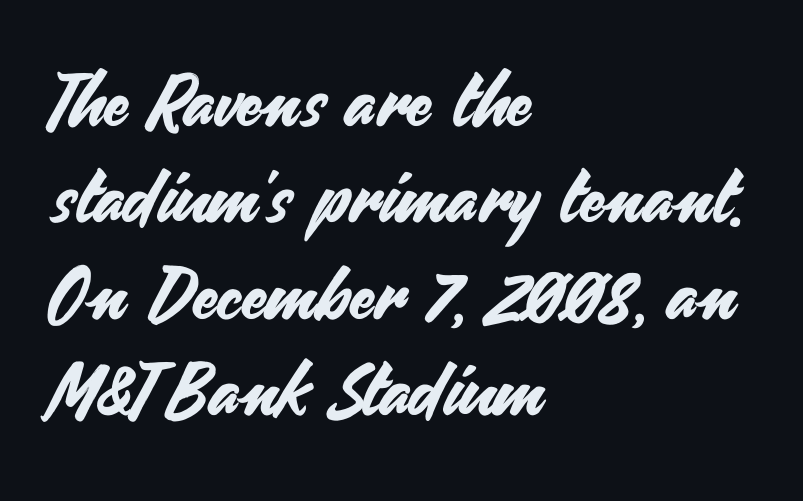
The image shows 73 px sans-serif type; set left-aligned, normal line spacing (1.32x), normal letter spacing, not underlined; medium stroke contrast and a small x-height.
